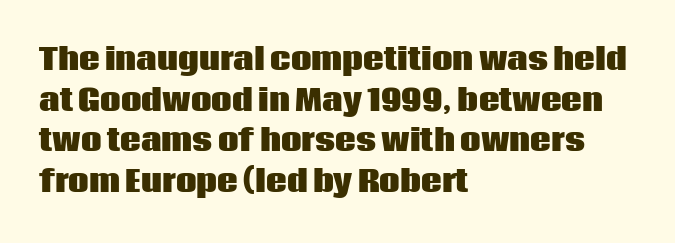
The typography opts for an upright posture over an oblique one. These lines are rendered in a variable-pitch font. Vertically, the passage feels balanced, rows spaced as you'd expect. No word sits above an underline. A classic flush-left, rag-right setting is used for this passage.
